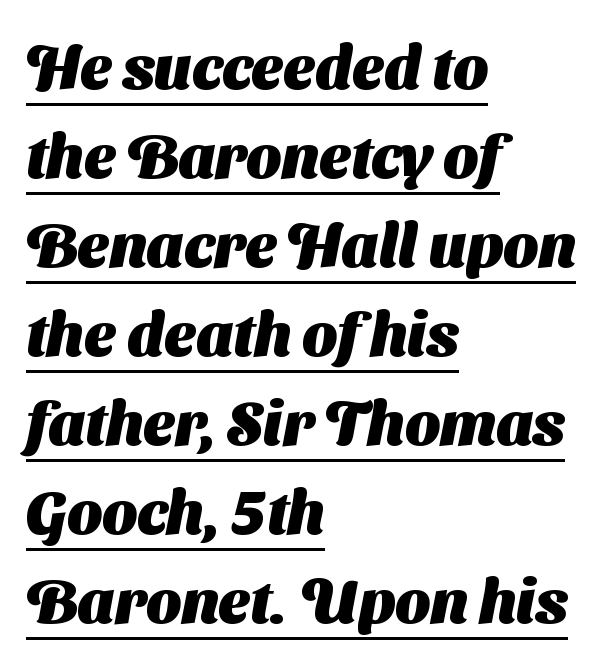
The image shows 61 px heavy sans-serif type; set left-aligned, normal line spacing (1.46x), normal letter spacing, underlined; medium stroke contrast and a medium x-height.
